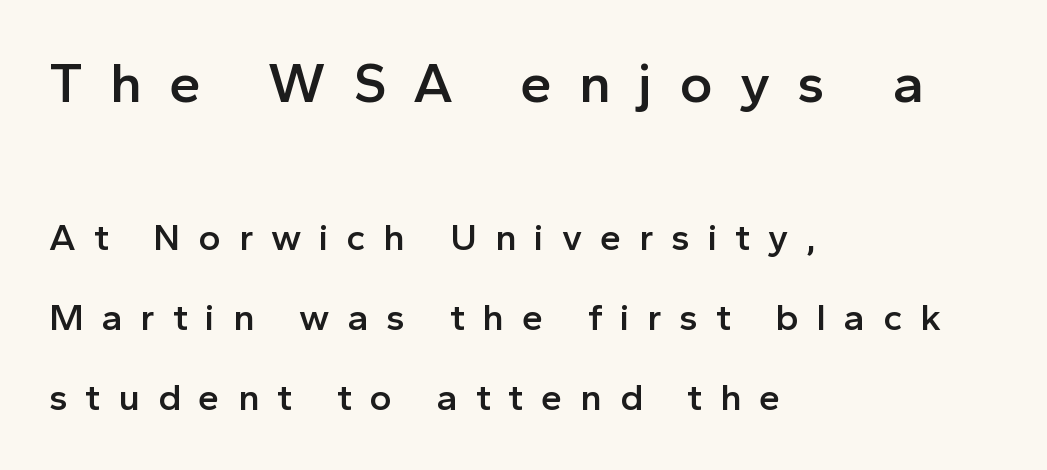
Q: Is the text bold? A: Semi-bold.
Q: Is the text italic (slanted)? A: No, it is upright.
Q: Is the typeface a serif or a sans-serif typeface? A: Sans-serif.
Q: Is the text underlined? A: No.
Q: How is the paragraph aligned? A: Left-aligned.
Q: Is the spacing between letters normal or unusually wide? A: Unusually wide.
Q: Is the spacing between lines tight, normal or loose? A: Loose.
Q: Which block of text is set in a larger size, the first (top) or the second (bottom)? A: The first (top) one.
Q: Width (condensed, normal, or wide)? A: Normal.
Q: x-height? A: Medium.
Q: Monospaced? A: No.
